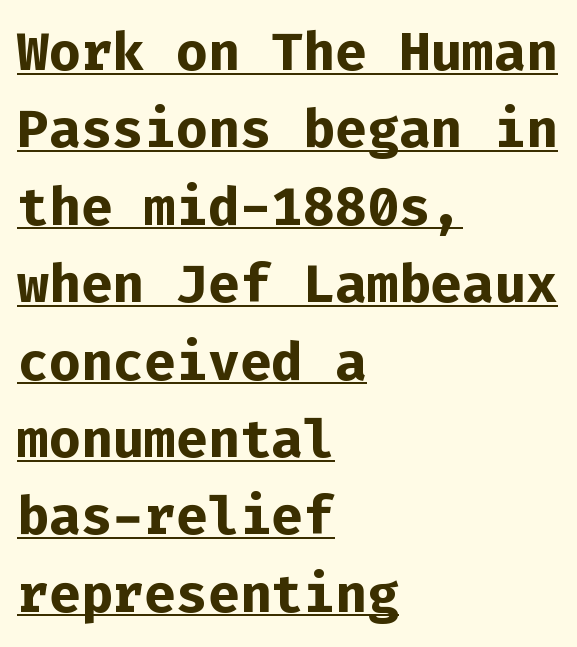
{"serif": "no", "italic": "no", "bold": "yes", "weight": "bold", "width": "normal", "stroke_contrast": "low", "x_height": "medium", "monospaced": "yes", "underline": "yes", "align": "left", "line_spacing": "normal", "line_spacing_ratio": 1.46, "letter_spacing": "normal", "letter_spacing_em": 0.0, "glyph_px": 53}
